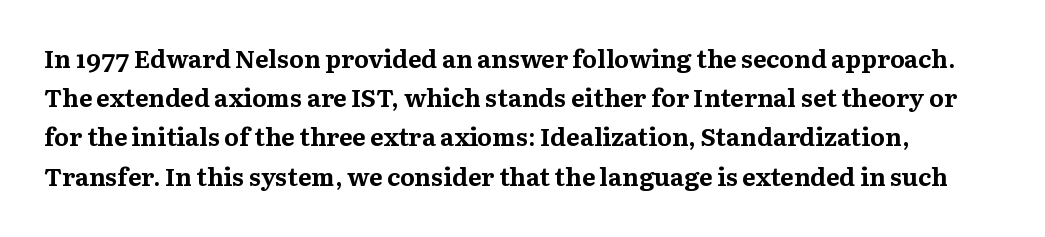
Q: Is the text bold? A: Yes.
Q: Is the text italic (slanted)? A: No, it is upright.
Q: Is the text underlined? A: No.
Q: Is the spacing between letters normal or unusually wide? A: Normal.
Q: Is the spacing between lines tight, normal or loose? A: Normal.
